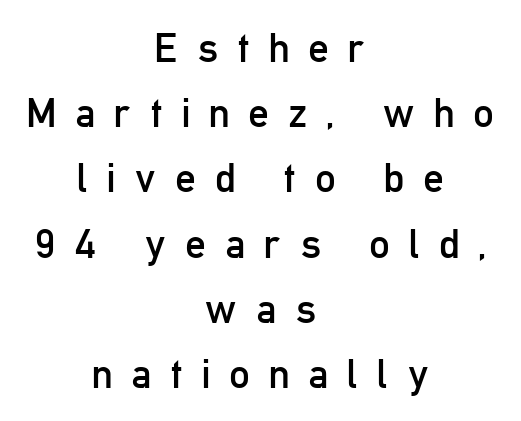
Q: Is the text bold? A: No.
Q: Is the text italic (slanted)? A: No, it is upright.
Q: Is the typeface a serif or a sans-serif typeface? A: Sans-serif.
Q: Is the text underlined? A: No.
Q: How is the paragraph aligned? A: Centered.
Q: Is the spacing between letters normal or unusually wide? A: Unusually wide.
Q: Is the spacing between lines tight, normal or loose? A: Normal.
Q: Width (condensed, normal, or wide)? A: Condensed.
Q: Stroke contrast? A: Low.
Q: x-height? A: Medium.
Q: Monospaced? A: No.
